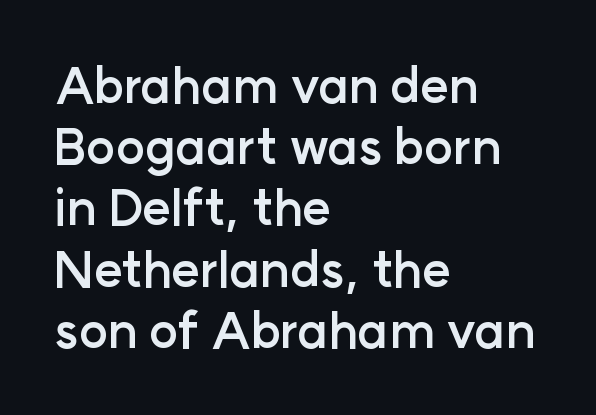
{"serif": "no", "italic": "no", "bold": "yes", "weight": "semibold", "width": "normal", "stroke_contrast": "low", "x_height": "medium", "monospaced": "no", "underline": "no", "align": "left", "line_spacing": "normal", "line_spacing_ratio": 1.25, "letter_spacing": "normal", "letter_spacing_em": 0.0, "glyph_px": 49}
